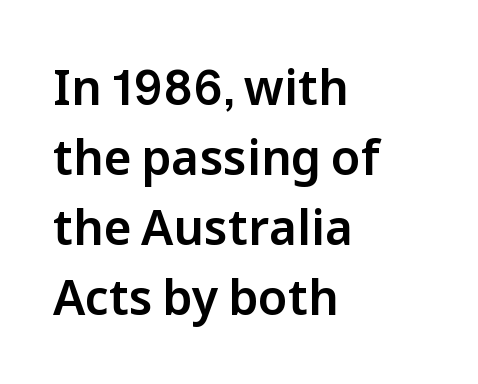
Q: Is the text italic (slanted)? A: No, it is upright.
Q: Is the typeface a serif or a sans-serif typeface? A: Sans-serif.
Q: Is the text underlined? A: No.
Q: How is the paragraph aligned? A: Left-aligned.
Q: Is the spacing between letters normal or unusually wide? A: Normal.
Q: Is the spacing between lines tight, normal or loose? A: Normal.
Q: Width (condensed, normal, or wide)? A: Normal.
Q: Stroke contrast? A: Low.
Q: x-height? A: Medium.
Q: Monospaced? A: No.
